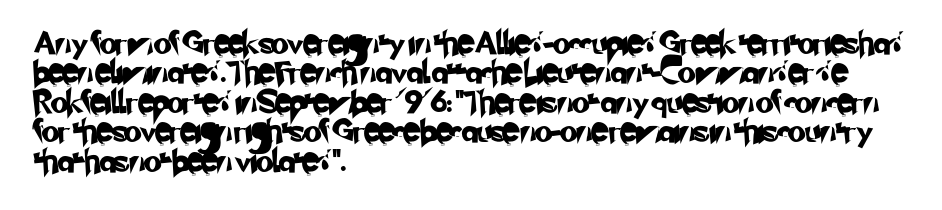
The baseline area is clear. In CSS terms this would be text-align: left. In terms of letterspacing, this is plain default setting. Interline gaps are of average width in this sample.
